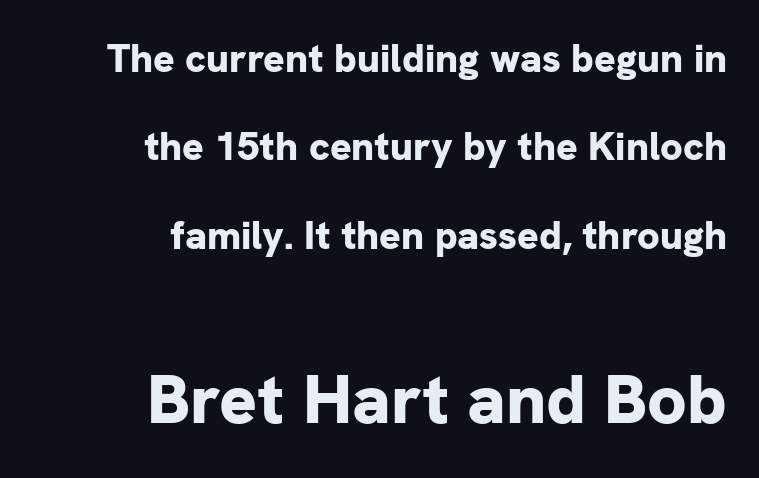
The image shows 70 px bold sans-serif type, upright; set right-aligned, loose line spacing (2.21x), normal letter spacing, not underlined; the second (bottom) block is 1.75x larger; low stroke contrast and a medium x-height.
